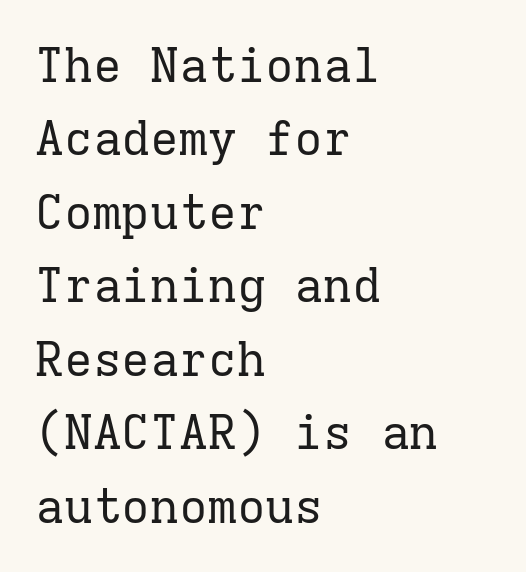
The image shows 48 px regular-weight serif type, upright, monospaced; set left-aligned, normal line spacing (1.53x), normal letter spacing, not underlined; low stroke contrast and a medium x-height.
